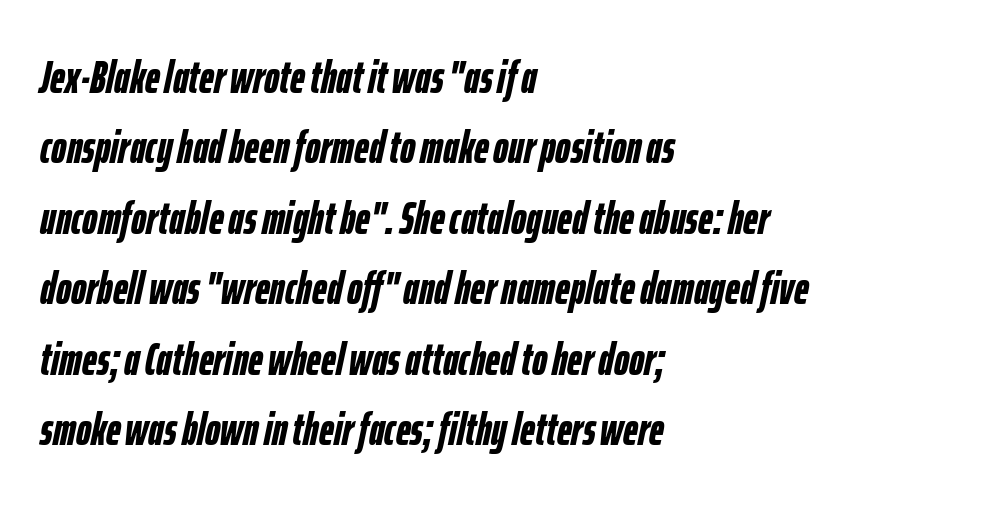
{"italic": "yes", "lean": "right", "slant_degrees": 12, "bold": "yes", "weight": "semibold", "width": "condensed", "stroke_contrast": "low", "x_height": "medium", "monospaced": "no", "underline": "no", "align": "left", "line_spacing": "normal", "line_spacing_ratio": 1.53, "letter_spacing": "normal", "letter_spacing_em": 0.0, "glyph_px": 46}
